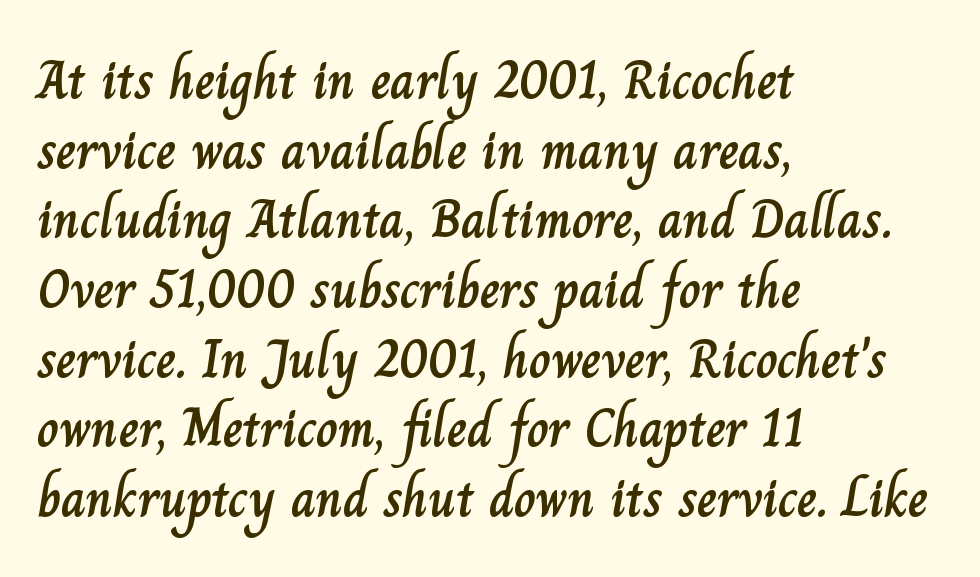
The image shows 54 px text type; set left-aligned, normal line spacing (1.29x), normal letter spacing, not underlined; low stroke contrast and a small x-height.
